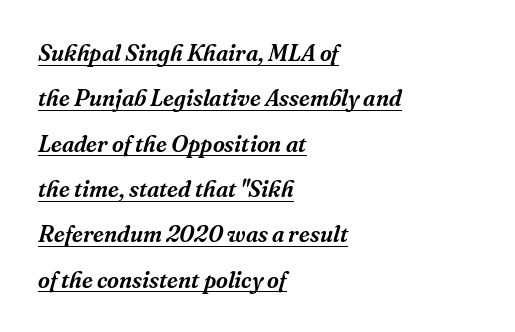
Q: Is the text italic (slanted)? A: Yes, it leans right by about 16 degrees.
Q: Is the text underlined? A: Yes.
Q: How is the paragraph aligned? A: Left-aligned.
Q: Is the spacing between letters normal or unusually wide? A: Normal.
Q: Is the spacing between lines tight, normal or loose? A: Loose.
